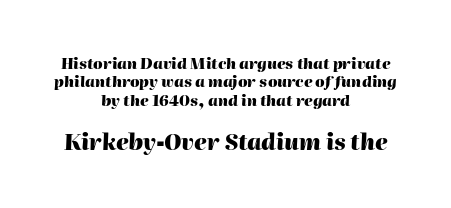
You get the small type first, then a jump to larger type. Heavy, bold letterforms. Notice how the stems are inclined rather than vertical — that's the hallmark of italics. Look at the tracking — it's just the regular setting, nothing added. The typesetter chose a symmetrical, centered arrangement here.
